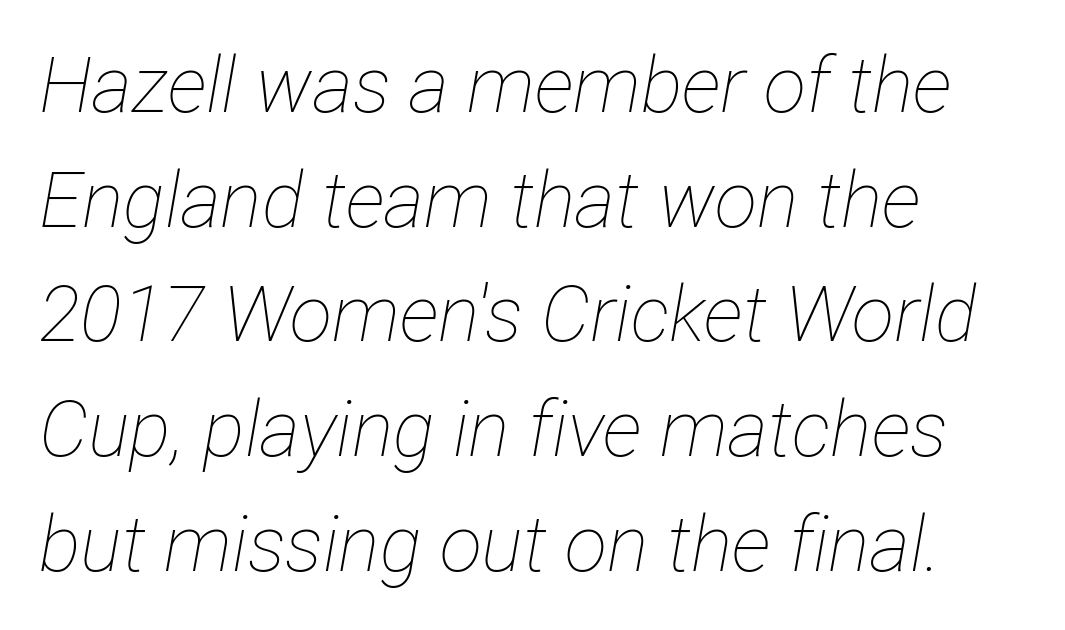
There's an unmistakable incline to the writing here. Weight: regular or lighter. Horizontal alignment here is leftward, the default for most running prose. Students, note that the glyphs here touch the page at normal intervals. The rendering uses a moderate line-height, typical for paragraphs. Looks like regular typesetting: each glyph gets only the width it needs.
